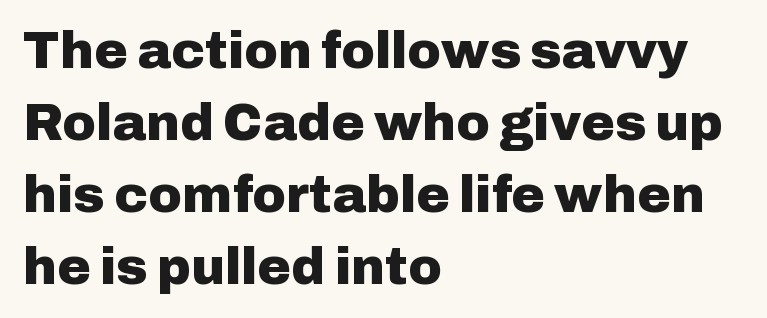
The image shows 51 px heavy sans-serif type, upright; set left-aligned, normal line spacing (1.41x), normal letter spacing, not underlined; low stroke contrast and a medium x-height.
